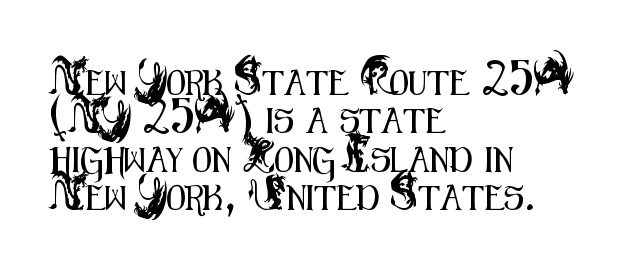
The image shows 25 px text type, upright; set left-aligned, normal line spacing (1.54x), normal letter spacing, not underlined.
